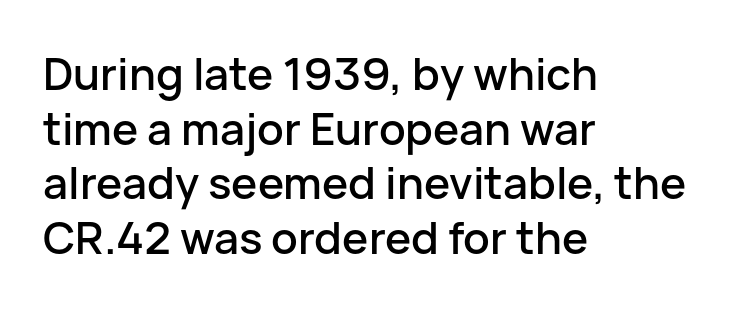
Q: Is the text italic (slanted)? A: No, it is upright.
Q: Is the typeface a serif or a sans-serif typeface? A: Sans-serif.
Q: Is the text underlined? A: No.
Q: How is the paragraph aligned? A: Left-aligned.
Q: Is the spacing between letters normal or unusually wide? A: Normal.
Q: Width (condensed, normal, or wide)? A: Normal.
Q: Stroke contrast? A: Low.
Q: x-height? A: Medium.
Q: Monospaced? A: No.
